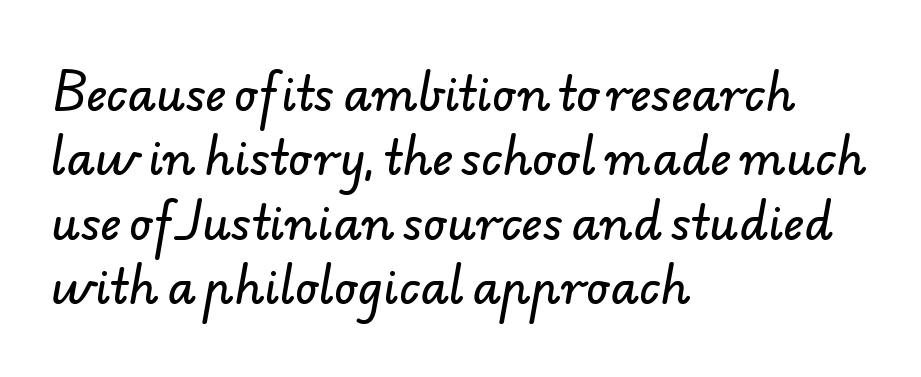
The image shows 46 px sans-serif type; set left-aligned, normal line spacing (1.4x), normal letter spacing, not underlined; low stroke contrast and a small x-height.
